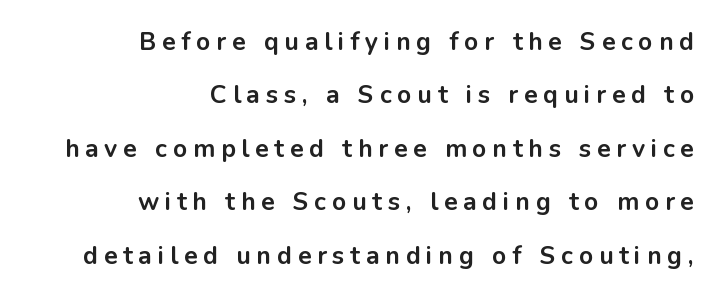
Rule under the text: the space is simply empty. The tracking reads as deliberately expanded to a designer's eye. Ascenders rise straight up at ninety degrees. These words are printed bold, with thick strokes throughout. Alignment: flush right. A typesetter would call this leading open, well beyond the default.
